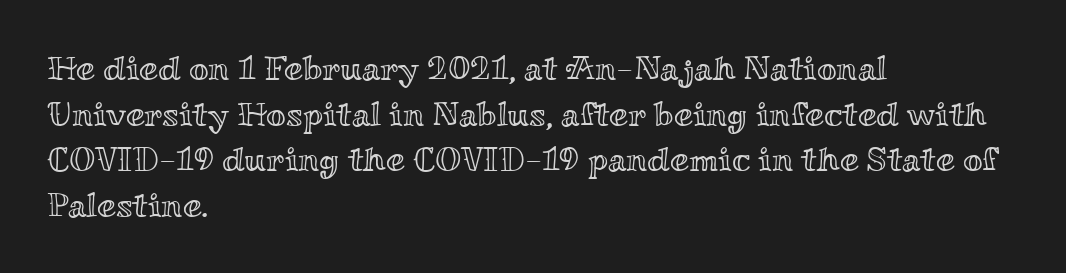
The image shows 34 px wide type, upright; set left-aligned, normal line spacing (1.34x), normal letter spacing, not underlined; a small x-height.
